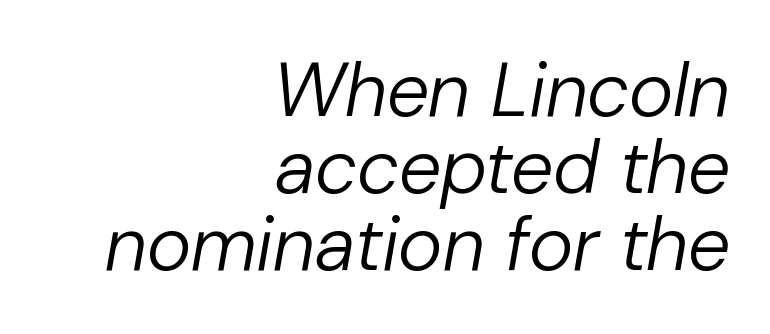
Q: Is the text bold? A: No.
Q: Is the text italic (slanted)? A: Yes, it leans right by about 10 degrees.
Q: Is the text underlined? A: No.
Q: How is the paragraph aligned? A: Right-aligned.
Q: Is the spacing between letters normal or unusually wide? A: Normal.
Q: Is the spacing between lines tight, normal or loose? A: Tight.
Q: Width (condensed, normal, or wide)? A: Normal.
Q: Stroke contrast? A: Low.
Q: x-height? A: Medium.
Q: Monospaced? A: No.
